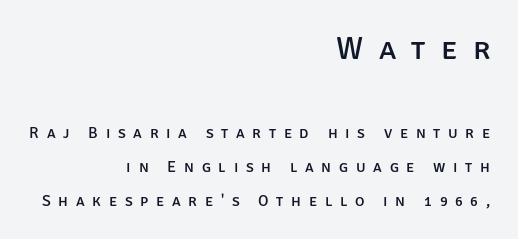
{"serif": "no", "italic": "no", "width": "normal", "stroke_contrast": "low", "x_height": "large", "monospaced": "no", "underline": "no", "align": "right", "line_spacing": "loose", "line_spacing_ratio": 2.13, "letter_spacing": "wide", "letter_spacing_em": 0.48, "larger_block": "first", "size_ratio": 2.0, "glyph_px": 32}
